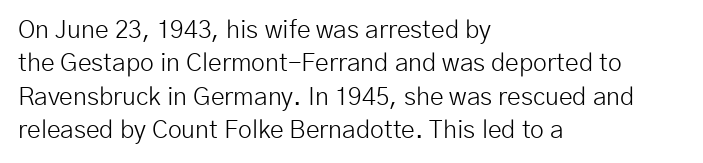
{"italic": "no", "bold": "no", "underline": "no", "align": "left", "line_spacing": "normal", "line_spacing_ratio": 1.34, "letter_spacing": "normal", "letter_spacing_em": 0.0, "glyph_px": 25}
